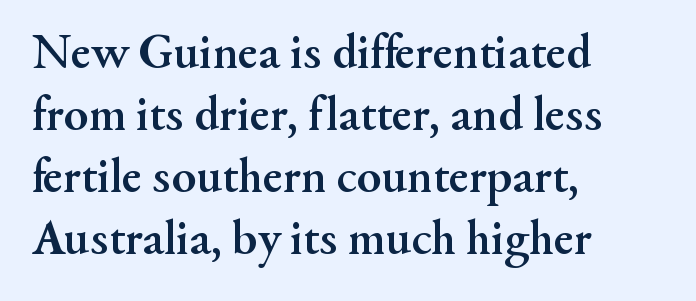
Q: Is the text bold? A: Yes.
Q: Is the text italic (slanted)? A: No, it is upright.
Q: Is the typeface a serif or a sans-serif typeface? A: Serif.
Q: Is the text underlined? A: No.
Q: How is the paragraph aligned? A: Left-aligned.
Q: Is the spacing between letters normal or unusually wide? A: Normal.
Q: Width (condensed, normal, or wide)? A: Normal.
Q: Stroke contrast? A: Medium.
Q: x-height? A: Small.
Q: Monospaced? A: No.
